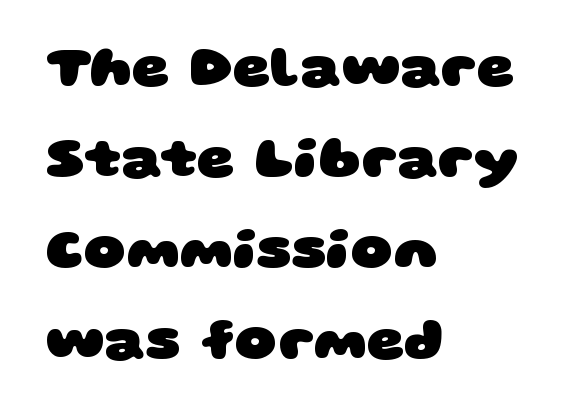
The image shows 58 px heavy, wide sans-serif type; set left-aligned, normal line spacing (1.57x), normal letter spacing, not underlined; low stroke contrast and a large x-height.
